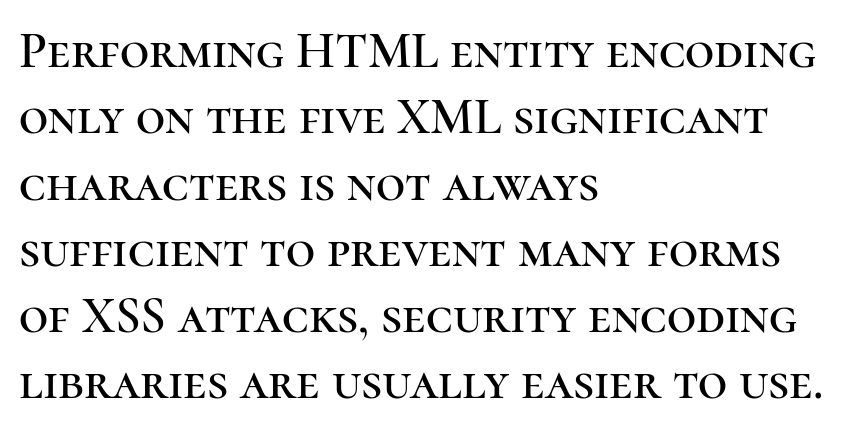
{"serif": "yes", "italic": "no", "width": "normal", "stroke_contrast": "high", "x_height": "medium", "monospaced": "no", "underline": "no", "align": "left", "line_spacing": "normal", "line_spacing_ratio": 1.3, "letter_spacing": "normal", "letter_spacing_em": 0.0, "glyph_px": 51}
